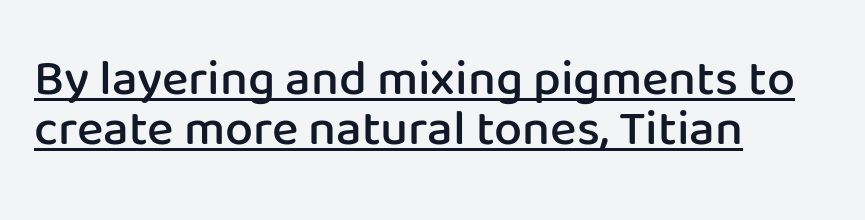
{"serif": "no", "italic": "no", "bold": "semi", "weight": "semibold", "width": "normal", "stroke_contrast": "low", "x_height": "medium", "monospaced": "no", "underline": "yes", "align": "left", "line_spacing": "tight", "line_spacing_ratio": 1.0, "letter_spacing": "normal", "letter_spacing_em": 0.0, "glyph_px": 50}
